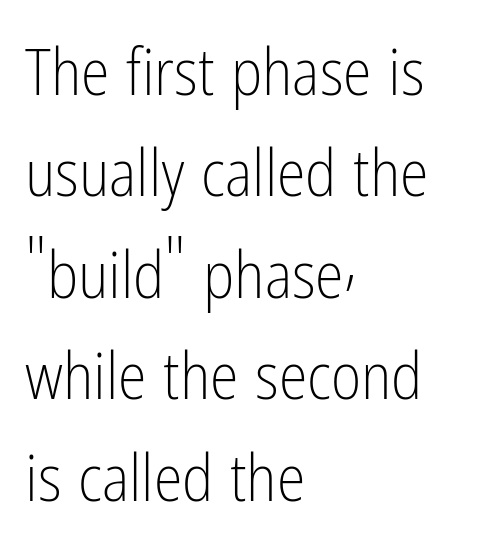
Q: Is the text bold? A: No.
Q: Is the text italic (slanted)? A: No, it is upright.
Q: Is the typeface a serif or a sans-serif typeface? A: Sans-serif.
Q: Is the text underlined? A: No.
Q: How is the paragraph aligned? A: Left-aligned.
Q: Is the spacing between letters normal or unusually wide? A: Normal.
Q: Is the spacing between lines tight, normal or loose? A: Normal.
Q: Width (condensed, normal, or wide)? A: Condensed.
Q: Stroke contrast? A: Low.
Q: x-height? A: Medium.
Q: Monospaced? A: No.
